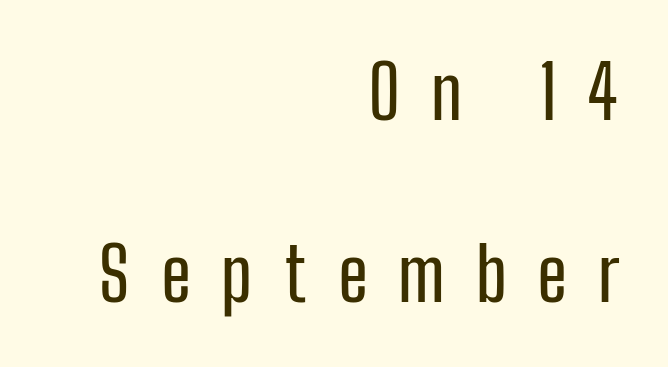
The passage shown stacks its lines with a broad gap. Typographically, this falls in the sans-serif category. It's the straight-up-and-down kind of type. Looks like regular typesetting: each glyph gets only the width it needs.
